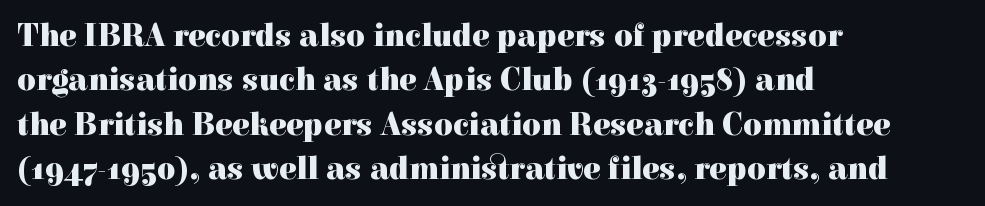
The image shows 32 px heavy serif type, upright; set left-aligned, normal line spacing (1.39x), normal letter spacing, not underlined; a medium x-height.
